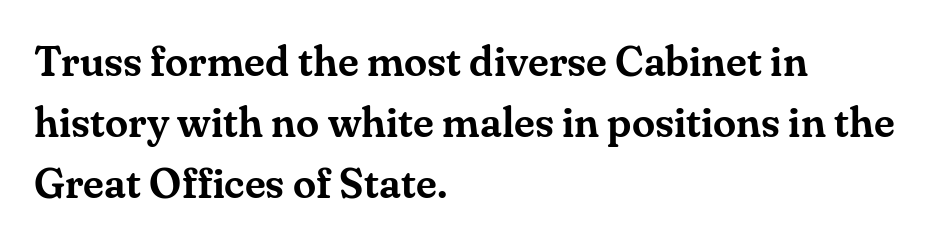
Only glyphs here, with clear space below each row. Do the letters lean? They stand straight. The font family rendered here belongs to the serif group. The rows are spaced the way most documents space them.
